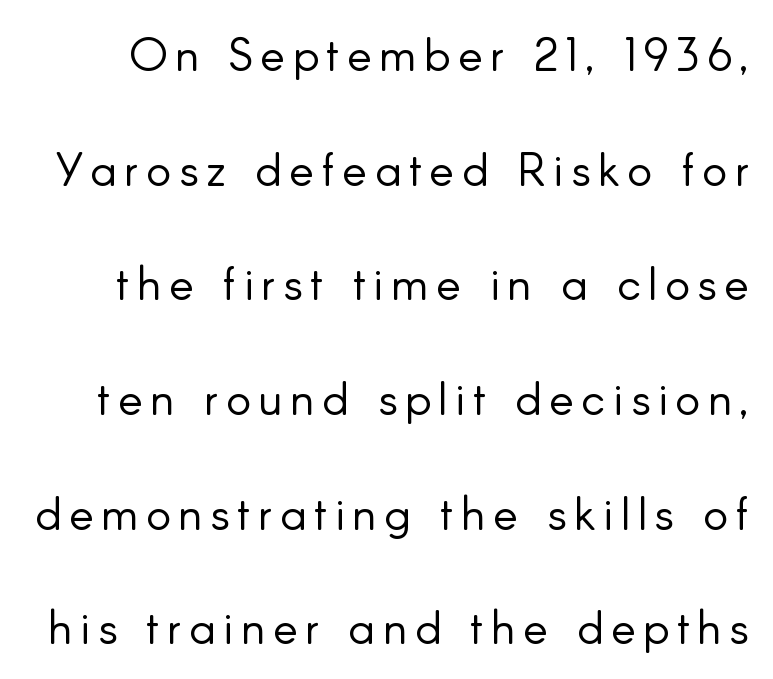
{"serif": "no", "italic": "no", "bold": "no", "weight": "light", "width": "normal", "stroke_contrast": "low", "x_height": "small", "monospaced": "no", "underline": "no", "line_spacing": "loose", "line_spacing_ratio": 2.44, "glyph_px": 47}
